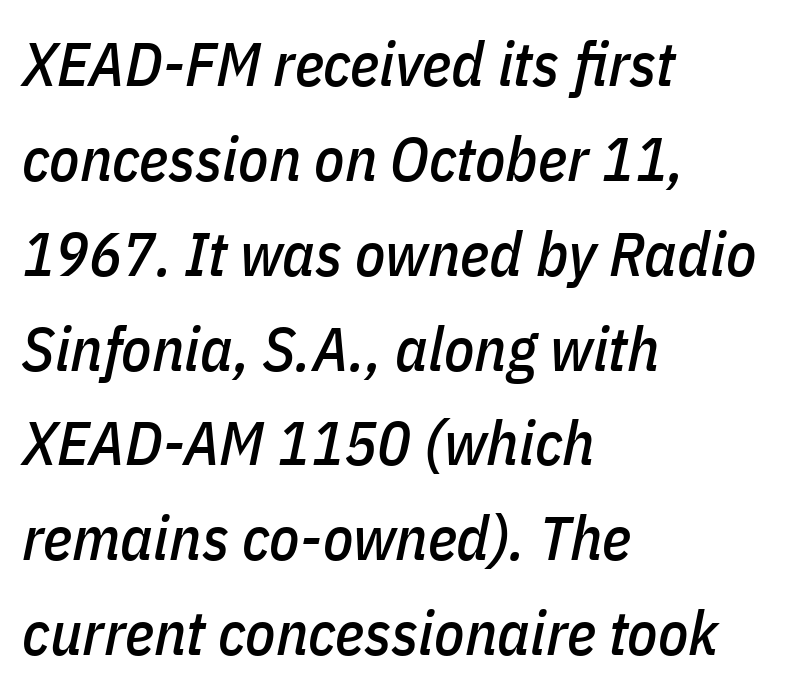
The line texture is even and compact thanks to regular tracking. One-word summary of the alignment: left. Slanted lettering throughout. How would I describe the line gaps? Plain and ordinary. The string is rendered with underlining switched off. You could not count columns in this text — the font is proportionally spaced.
